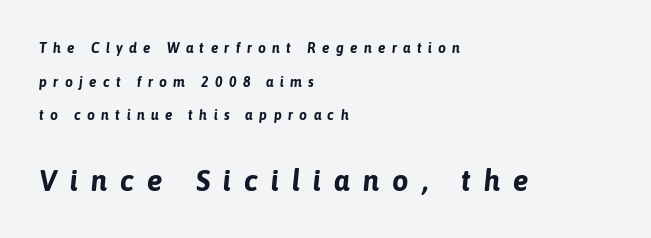
Q: Is the text bold? A: Yes.
Q: Is the text italic (slanted)? A: Yes, it leans right by about 6 degrees.
Q: Is the text underlined? A: No.
Q: How is the paragraph aligned? A: Left-aligned.
Q: Is the spacing between letters normal or unusually wide? A: Unusually wide.
Q: Is the spacing between lines tight, normal or loose? A: Loose.
Q: Which block of text is set in a larger size, the first (top) or the second (bottom)? A: The second (bottom) one.
Q: Width (condensed, normal, or wide)? A: Normal.
Q: Stroke contrast? A: Low.
Q: x-height? A: Medium.
Q: Monospaced? A: No.
